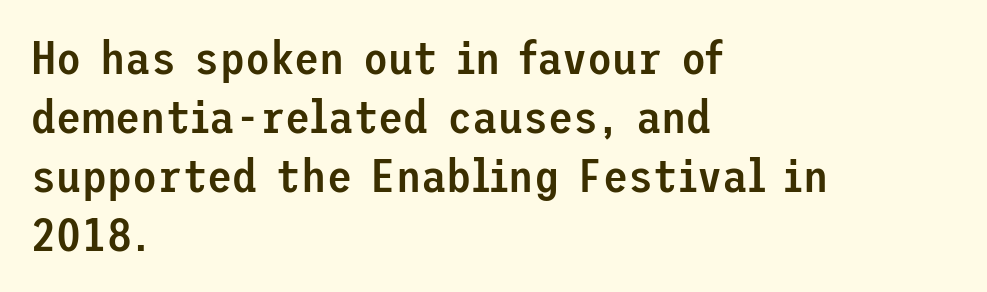
This rendering leaves character spacing at its baseline value. What weight is shown? A semibold, between regular and bold. Line spacing here is normal. Casual observation: everything's shoved over to the left. Upright lettering throughout. Check where the strokes stop: nothing finishes them off — pure sans.
